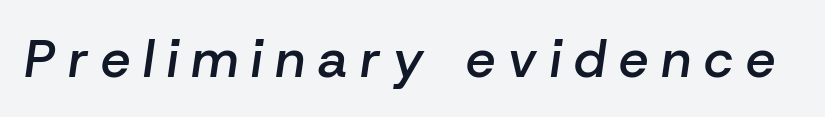
The image shows 53 px semibold type, italic (leaning right); set unusually wide letter spacing (+0.24 em), not underlined; low stroke contrast and a medium x-height.
